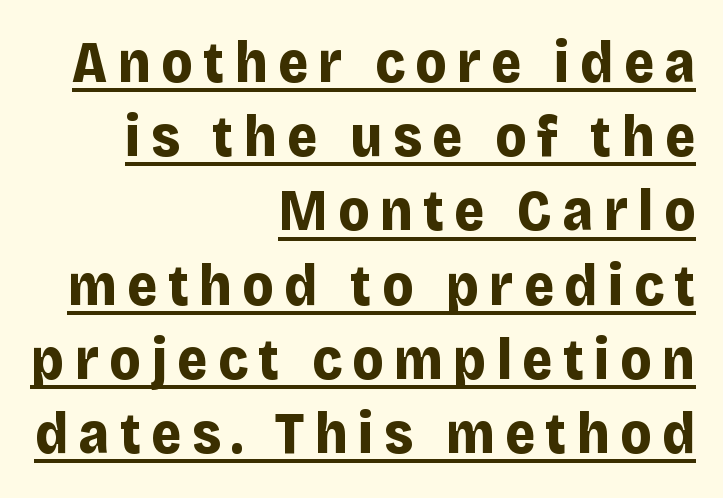
Q: Is the text bold? A: Yes.
Q: Is the text italic (slanted)? A: No, it is upright.
Q: Is the typeface a serif or a sans-serif typeface? A: Sans-serif.
Q: Is the text underlined? A: Yes.
Q: How is the paragraph aligned? A: Right-aligned.
Q: Is the spacing between lines tight, normal or loose? A: Normal.
Q: Width (condensed, normal, or wide)? A: Normal.
Q: Stroke contrast? A: Low.
Q: x-height? A: Large.
Q: Monospaced? A: No.
